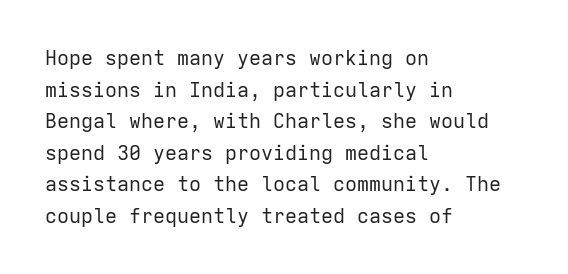
Q: Is the text bold? A: No.
Q: Is the text italic (slanted)? A: No, it is upright.
Q: Is the text underlined? A: No.
Q: How is the paragraph aligned? A: Left-aligned.
Q: Is the spacing between letters normal or unusually wide? A: Normal.
Q: Is the spacing between lines tight, normal or loose? A: Normal.
